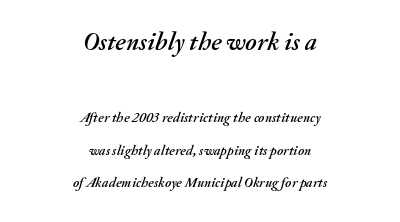
Bigger letters appear in the top chunk; the bottom chunk is reduced. Teacher's note: observe the equal gaps on both sides — that is centered alignment. A great deal of white space separates one row of letters from the next. The passage shown leans; its letterforms are oblique. The gap between lines stays unmarked.
